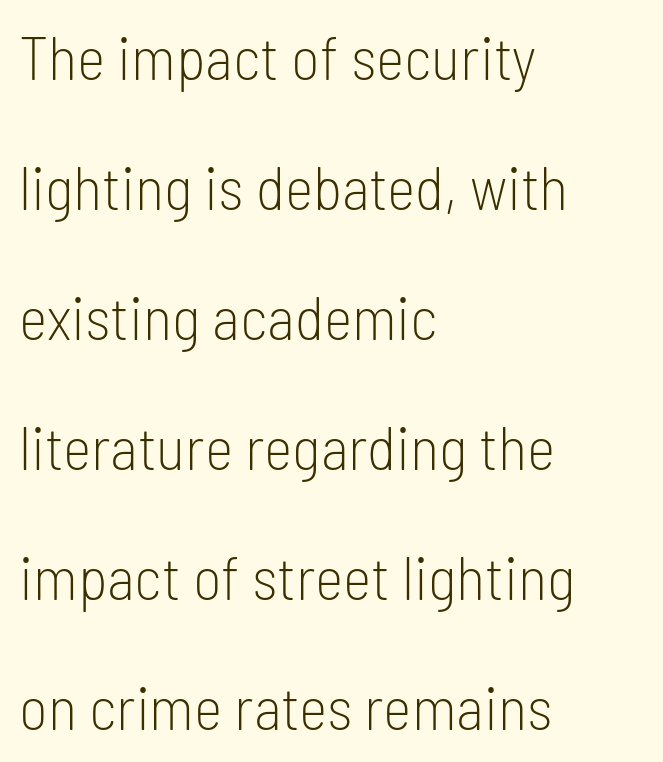
Q: Is the text bold? A: No.
Q: Is the text italic (slanted)? A: No, it is upright.
Q: Is the typeface a serif or a sans-serif typeface? A: Sans-serif.
Q: Is the text underlined? A: No.
Q: How is the paragraph aligned? A: Left-aligned.
Q: Is the spacing between letters normal or unusually wide? A: Normal.
Q: Is the spacing between lines tight, normal or loose? A: Loose.
Q: Width (condensed, normal, or wide)? A: Condensed.
Q: Stroke contrast? A: Low.
Q: x-height? A: Medium.
Q: Monospaced? A: No.
